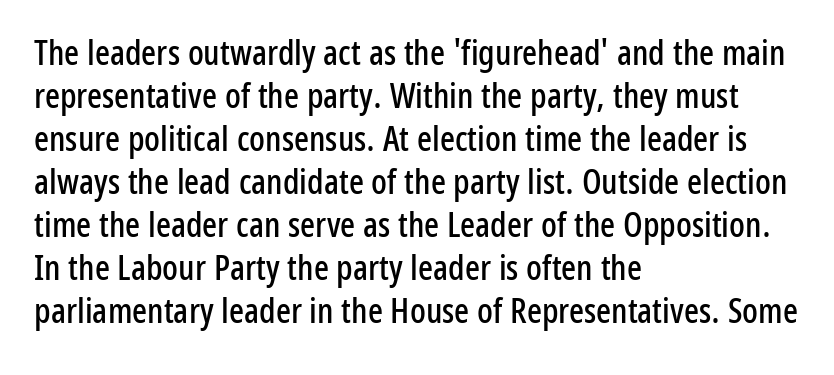
Casual observation: everything's shoved over to the left. The strip under each line holds only bare page. Stroke terminals: plain, sans-serif. Vertical strokes here are truly vertical.
